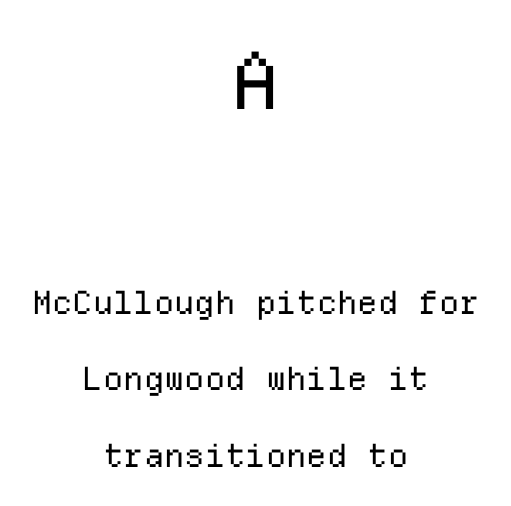
{"serif": "no", "italic": "no", "bold": "no", "weight": "regular", "width": "normal", "stroke_contrast": "low", "x_height": "medium", "monospaced": "yes", "underline": "no", "align": "center", "line_spacing": "loose", "line_spacing_ratio": 2.39, "letter_spacing": "normal", "letter_spacing_em": 0.0, "larger_block": "first", "size_ratio": 2.47, "glyph_px": 79}
